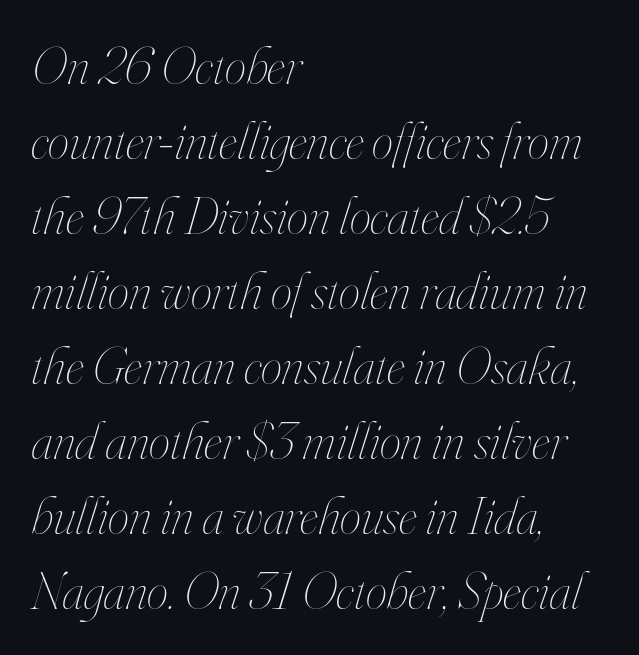
Q: Is the text bold? A: No.
Q: Is the text italic (slanted)? A: Yes, it leans right by about 16 degrees.
Q: Is the text underlined? A: No.
Q: How is the paragraph aligned? A: Left-aligned.
Q: Is the spacing between letters normal or unusually wide? A: Normal.
Q: Is the spacing between lines tight, normal or loose? A: Normal.
Q: Width (condensed, normal, or wide)? A: Condensed.
Q: Stroke contrast? A: High.
Q: x-height? A: Small.
Q: Monospaced? A: No.
